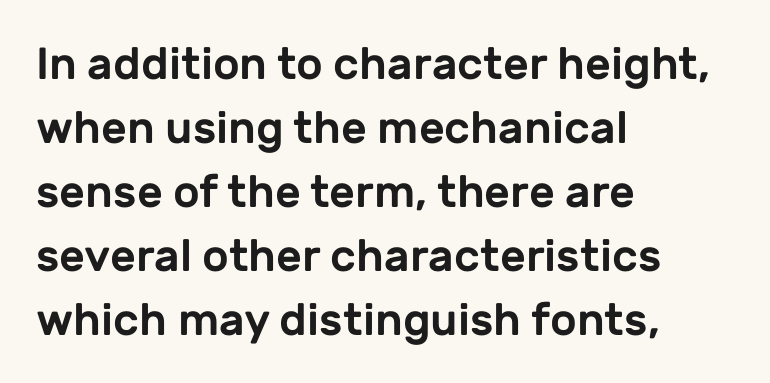
Upright lettering throughout. Character widths vary here, with narrow letters taking less room than wide ones. The lines sit at an ordinary, default distance from one another. Decoration check: the copy has no underline. The text was rendered using a sans face with plain stroke endings.
